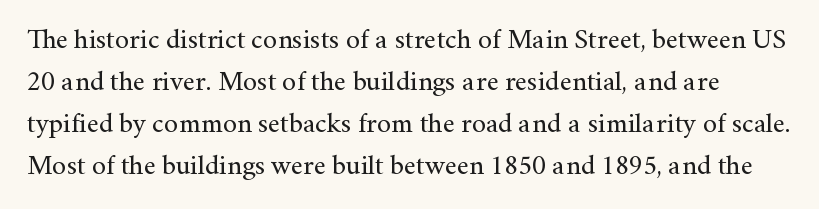
The image shows 28 px regular-weight serif type, upright; set normal line spacing (1.5x), normal letter spacing, not underlined; medium stroke contrast and a small x-height.
